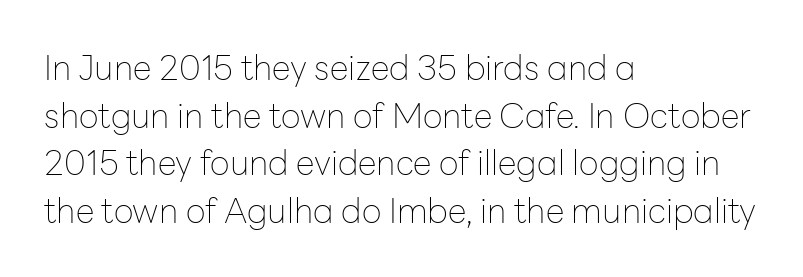
This rendering leaves character spacing at its baseline value. Ascenders rise straight up at ninety degrees. Type style note: lacks serifs. Here the designer chose a conventional face with non-uniform glyph widths.
